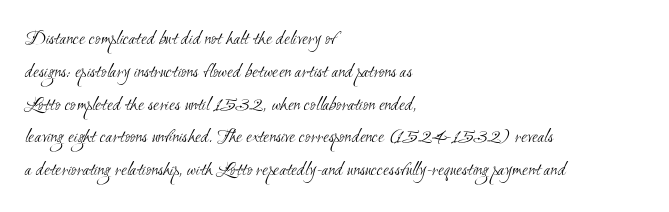
The image shows 21 px text type; set left-aligned, normal line spacing (1.56x), normal letter spacing, not underlined.
